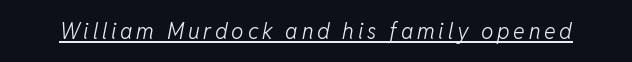
{"italic": "yes", "lean": "right", "slant_degrees": 11, "bold": "no", "underline": "yes", "glyph_px": 22}
